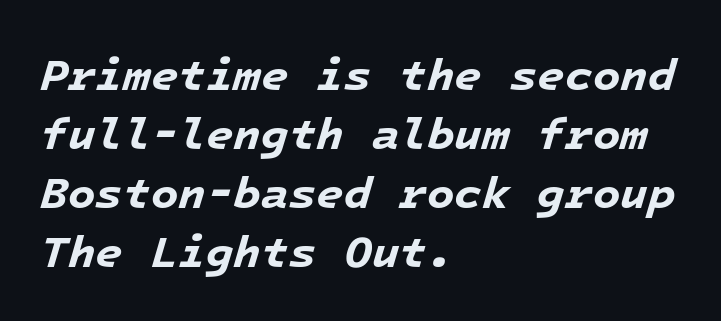
Q: Is the text bold? A: Yes.
Q: Is the text italic (slanted)? A: Yes, it leans right by about 16 degrees.
Q: Is the text underlined? A: No.
Q: How is the paragraph aligned? A: Left-aligned.
Q: Is the spacing between letters normal or unusually wide? A: Normal.
Q: Is the spacing between lines tight, normal or loose? A: Normal.
Q: Width (condensed, normal, or wide)? A: Normal.
Q: Stroke contrast? A: Low.
Q: x-height? A: Medium.
Q: Monospaced? A: Yes.
